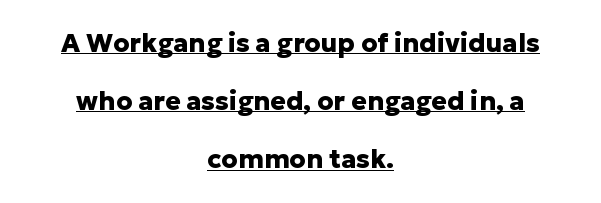
Q: Is the text bold? A: Yes.
Q: Is the text italic (slanted)? A: No, it is upright.
Q: Is the text underlined? A: Yes.
Q: How is the paragraph aligned? A: Centered.
Q: Is the spacing between letters normal or unusually wide? A: Normal.
Q: Is the spacing between lines tight, normal or loose? A: Loose.
